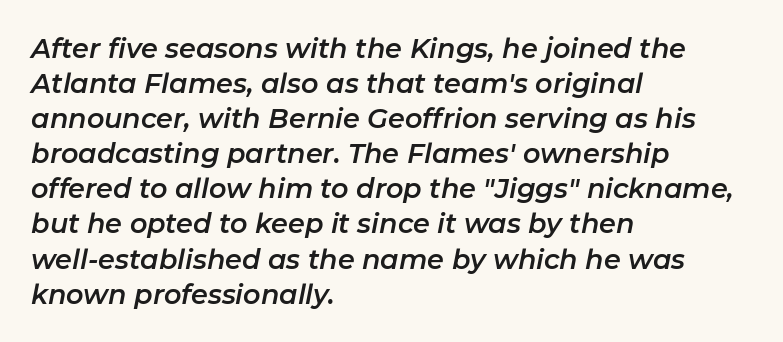
{"italic": "yes", "lean": "right", "slant_degrees": 11, "underline": "no", "align": "left", "line_spacing": "normal", "line_spacing_ratio": 1.3, "letter_spacing": "normal", "letter_spacing_em": 0.0, "glyph_px": 27}
